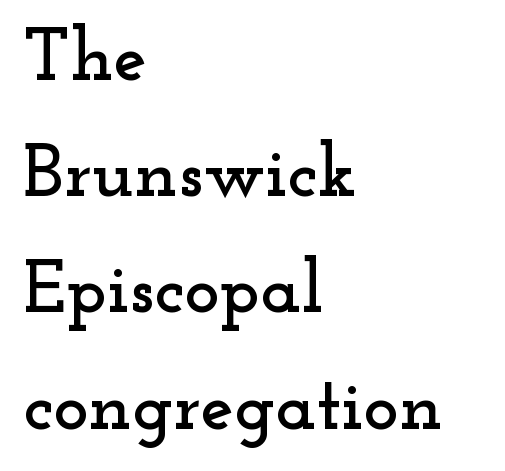
You could not count columns in this text — the font is proportionally spaced. The font's upright variant was chosen for this text. Caption: standard tracking, unaltered. The gap between lines stays unmarked.
